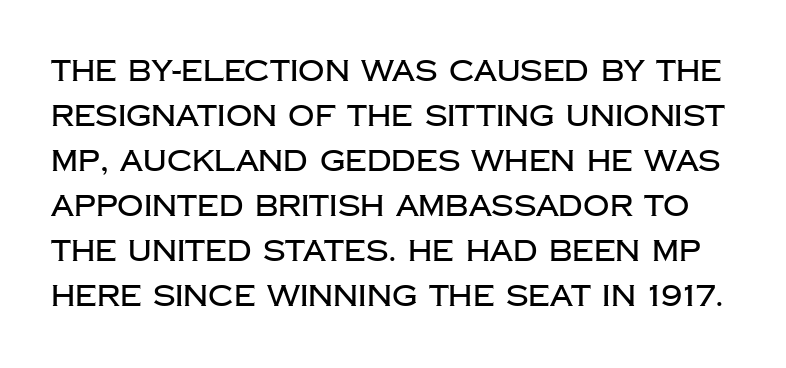
Q: Is the text italic (slanted)? A: No, it is upright.
Q: Is the typeface a serif or a sans-serif typeface? A: Sans-serif.
Q: Is the text underlined? A: No.
Q: Is the spacing between letters normal or unusually wide? A: Normal.
Q: Is the spacing between lines tight, normal or loose? A: Normal.
Q: Width (condensed, normal, or wide)? A: Normal.
Q: Stroke contrast? A: Low.
Q: x-height? A: Large.
Q: Monospaced? A: No.
